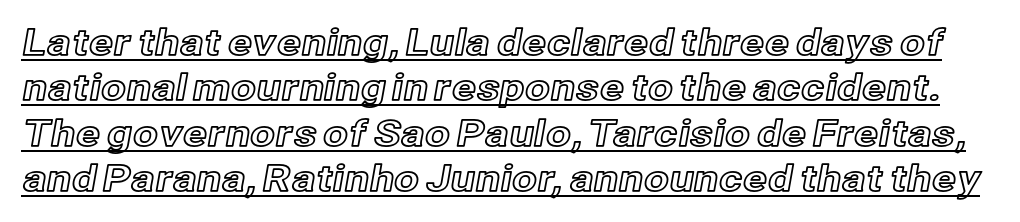
The image shows 36 px text type; set normal line spacing (1.26x), normal letter spacing, underlined; a medium x-height.
